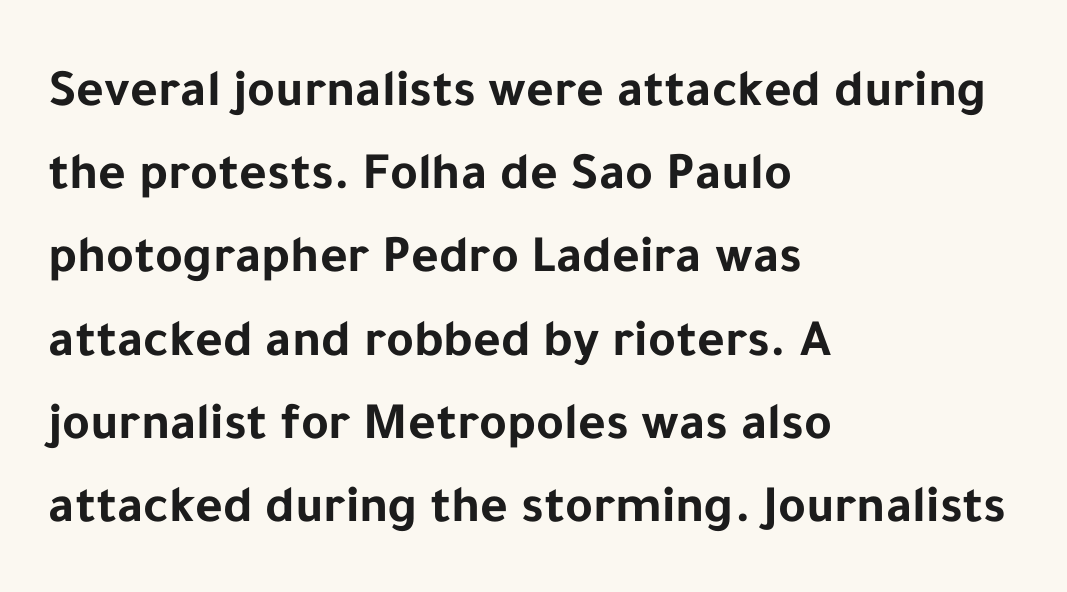
The image shows 53 px bold sans-serif type, upright; set left-aligned, normal line spacing (1.57x), normal letter spacing, not underlined; low stroke contrast and a medium x-height.
